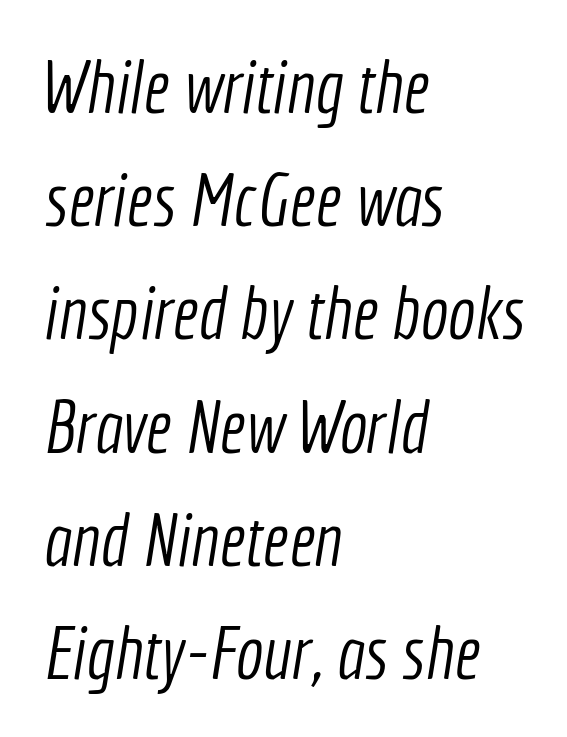
The image shows 74 px light, condensed sans-serif type; set left-aligned, normal line spacing (1.53x), normal letter spacing, not underlined; a medium x-height.
